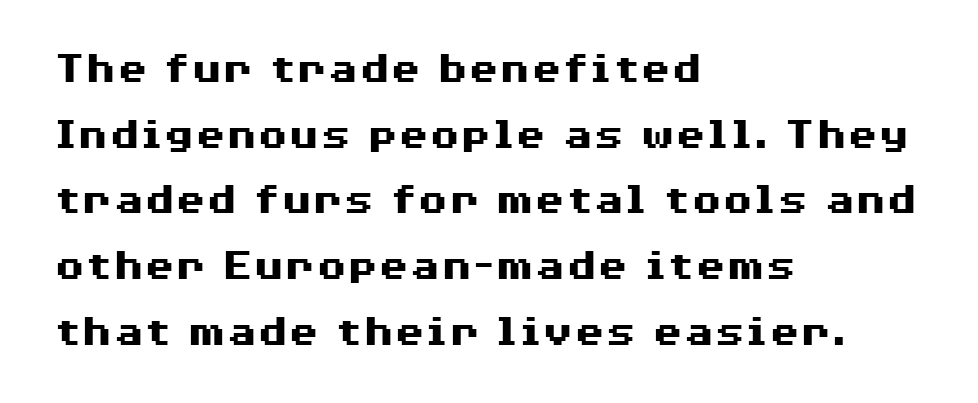
The image shows 45 px heavy, wide sans-serif type, upright; set left-aligned, normal line spacing (1.46x), normal letter spacing, not underlined; medium stroke contrast and a medium x-height.
